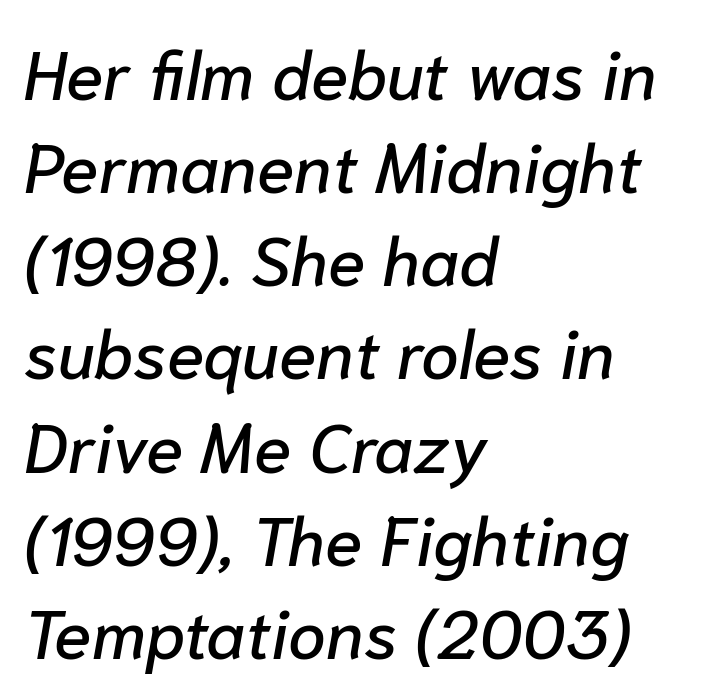
Each row of text sits above clean, open space. Does extra space separate the letters? No, they use regular spacing. Is this a fixed-width face? No — the glyphs have proportional, varying widths. Does the lettering tilt? It does — this is italic. The space between consecutive lines is moderate.
